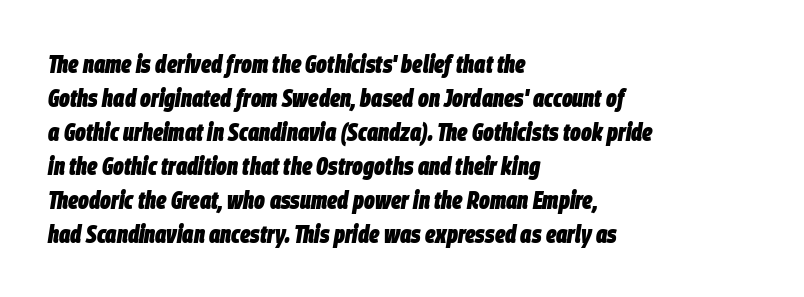
The image shows 25 px bold type, italic (leaning right); set left-aligned, normal line spacing (1.36x), normal letter spacing, not underlined.
